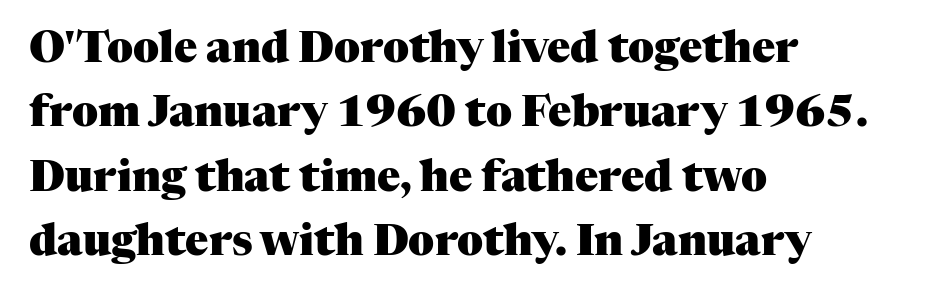
Q: Is the text bold? A: Yes.
Q: Is the text italic (slanted)? A: No, it is upright.
Q: Is the typeface a serif or a sans-serif typeface? A: Serif.
Q: Is the text underlined? A: No.
Q: How is the paragraph aligned? A: Left-aligned.
Q: Is the spacing between letters normal or unusually wide? A: Normal.
Q: Is the spacing between lines tight, normal or loose? A: Normal.
Q: Width (condensed, normal, or wide)? A: Normal.
Q: Stroke contrast? A: Medium.
Q: x-height? A: Medium.
Q: Monospaced? A: No.
